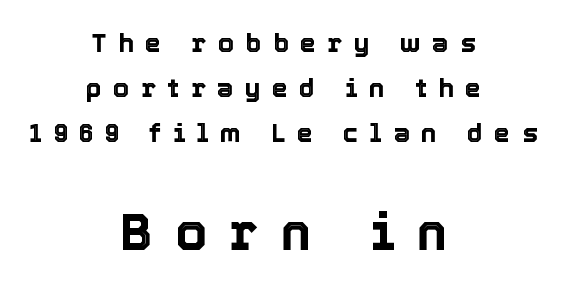
{"italic": "no", "width": "normal", "x_height": "medium", "monospaced": "no", "underline": "no", "align": "center", "line_spacing_ratio": 1.73, "letter_spacing": "wide", "letter_spacing_em": 0.44, "larger_block": "second", "size_ratio": 1.96, "glyph_px": 51}
